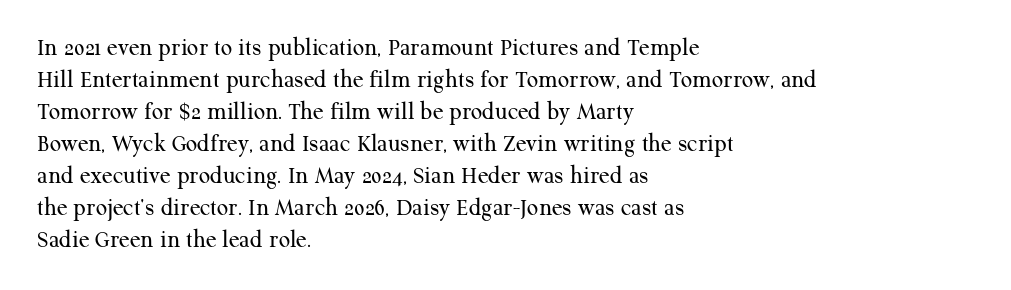
Glance below the letters and you will spot only blank space. The weight tops out at a normal text grade. Teacher's note: observe the even left margin — that is flush-left alignment. Interline gaps are of average width in this sample. In terms of posture, this sample is upright.
